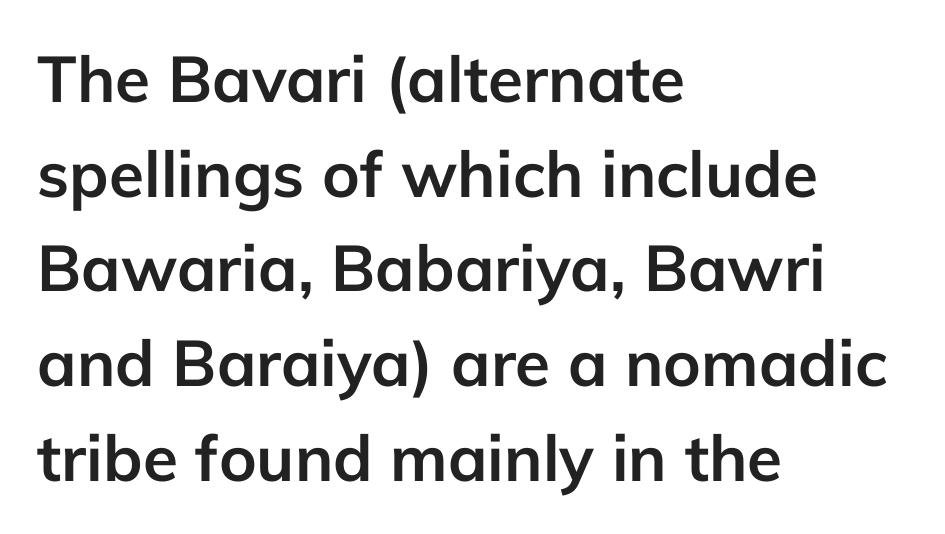
{"serif": "no", "italic": "no", "bold": "yes", "weight": "semibold", "width": "normal", "stroke_contrast": "low", "x_height": "medium", "monospaced": "no", "underline": "no", "align": "left", "line_spacing": "normal", "line_spacing_ratio": 1.48, "letter_spacing": "normal", "letter_spacing_em": 0.0, "glyph_px": 64}
